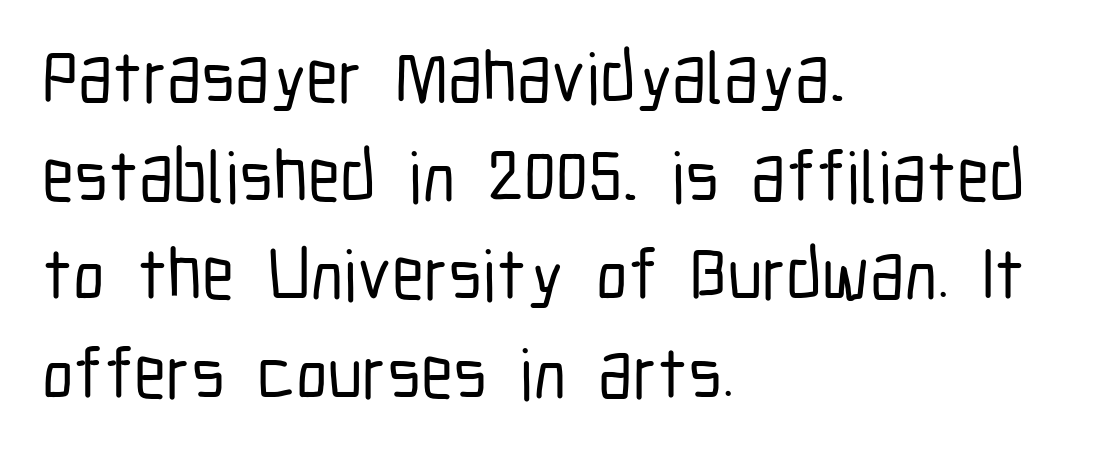
The image shows 72 px condensed sans-serif type, upright; set left-aligned, normal line spacing (1.37x), normal letter spacing, not underlined; low stroke contrast and a medium x-height.
